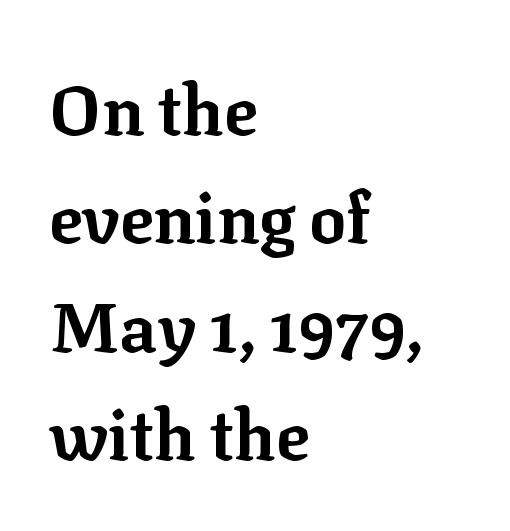
Q: Is the text bold? A: Yes.
Q: Is the text italic (slanted)? A: No, it is upright.
Q: Is the typeface a serif or a sans-serif typeface? A: Serif.
Q: Is the text underlined? A: No.
Q: How is the paragraph aligned? A: Left-aligned.
Q: Is the spacing between letters normal or unusually wide? A: Normal.
Q: Is the spacing between lines tight, normal or loose? A: Normal.
Q: Width (condensed, normal, or wide)? A: Normal.
Q: Stroke contrast? A: Low.
Q: x-height? A: Medium.
Q: Monospaced? A: No.
